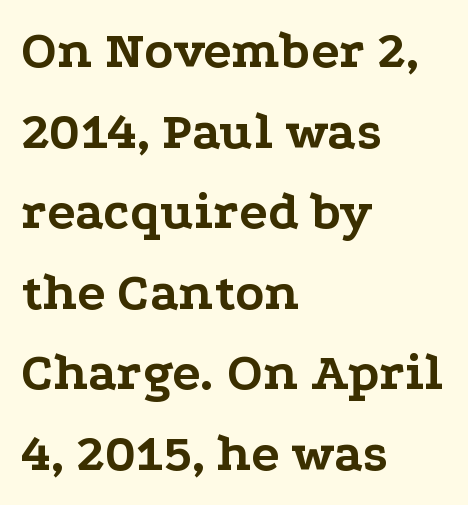
The image shows 53 px bold, wide serif type, upright; set left-aligned, normal line spacing (1.52x), normal letter spacing, not underlined; low stroke contrast and a medium x-height.
